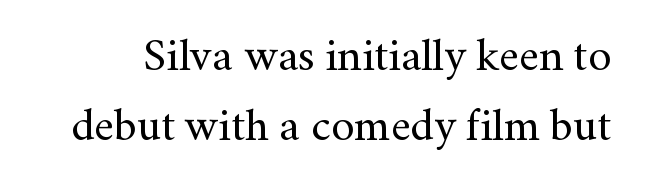
Q: Is the text bold? A: No.
Q: Is the text italic (slanted)? A: No, it is upright.
Q: Is the typeface a serif or a sans-serif typeface? A: Serif.
Q: Is the text underlined? A: No.
Q: Is the spacing between letters normal or unusually wide? A: Normal.
Q: Is the spacing between lines tight, normal or loose? A: Normal.
Q: Width (condensed, normal, or wide)? A: Normal.
Q: Stroke contrast? A: Medium.
Q: x-height? A: Small.
Q: Monospaced? A: No.
